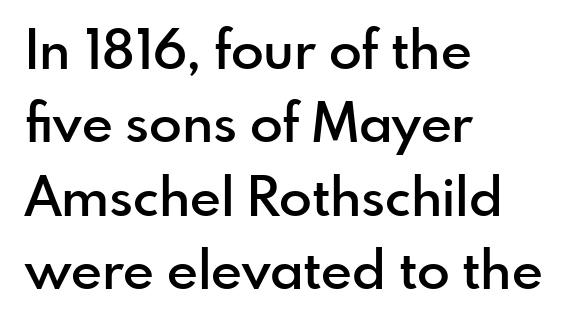
{"serif": "no", "italic": "no", "bold": "semi", "weight": "semibold", "width": "normal", "x_height": "small", "monospaced": "no", "underline": "no", "align": "left", "line_spacing": "normal", "line_spacing_ratio": 1.36, "letter_spacing": "normal", "letter_spacing_em": 0.0, "glyph_px": 54}
